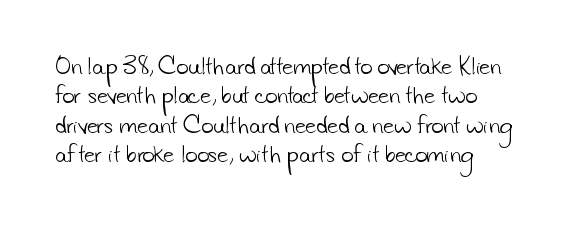
Glance below the letters and you will spot only blank space. Students, note that the glyphs here touch the page at normal intervals. The typesetting does not lean heavy: it is not bold. What's the leading like? Ordinary, nothing unusual.
